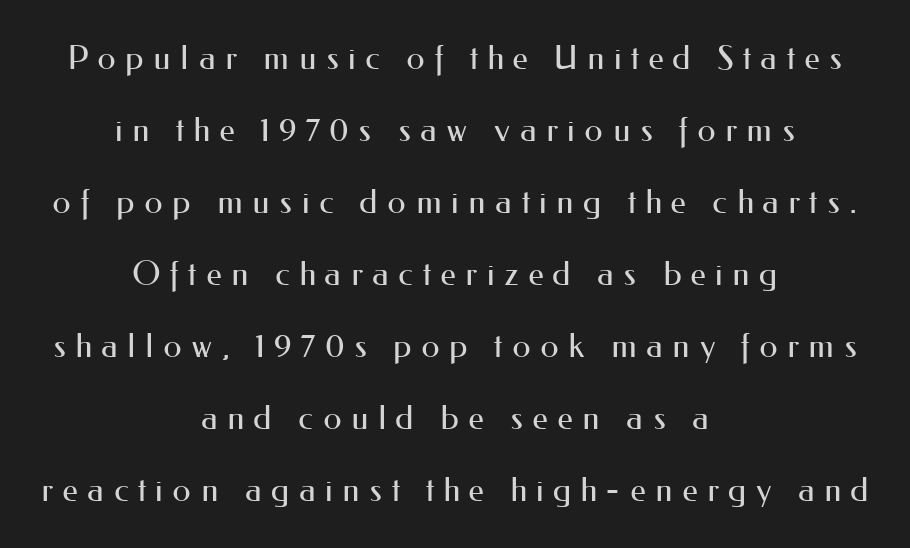
Compared with a typical body face, this is equally light or lighter still. Check under the words: just untouched page. A student would call this center alignment; a typographer would say set centered. If you measured baseline to baseline, you'd find a long distance.
